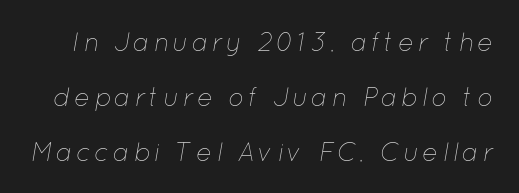
Q: Is the text bold? A: No.
Q: Is the text italic (slanted)? A: Yes, it leans right by about 12 degrees.
Q: Is the text underlined? A: No.
Q: Is the spacing between lines tight, normal or loose? A: Loose.
